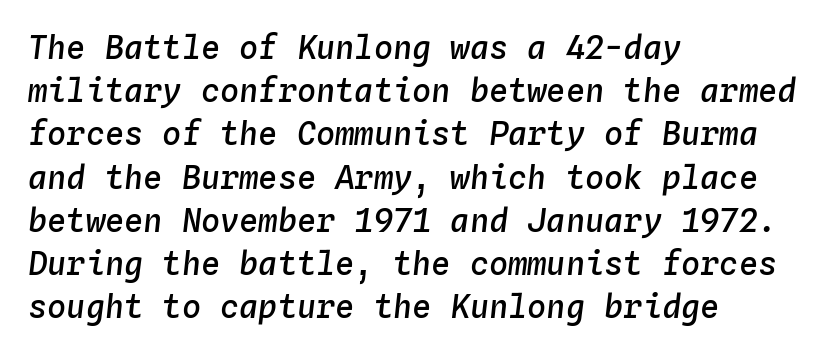
Q: Is the text bold? A: Semi-bold.
Q: Is the text italic (slanted)? A: Yes, it leans right by about 4 degrees.
Q: Is the text underlined? A: No.
Q: How is the paragraph aligned? A: Left-aligned.
Q: Is the spacing between letters normal or unusually wide? A: Normal.
Q: Is the spacing between lines tight, normal or loose? A: Normal.
Q: Width (condensed, normal, or wide)? A: Normal.
Q: Stroke contrast? A: Low.
Q: x-height? A: Medium.
Q: Monospaced? A: Yes.
